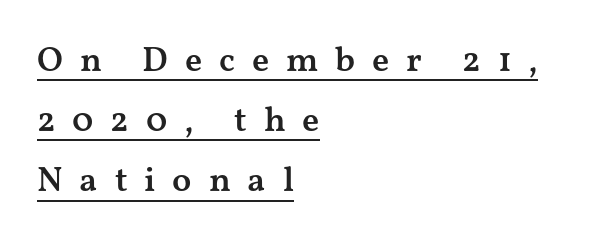
The font's upright variant was chosen for this text. A classic flush-left, rag-right setting is used for this passage. In terms of weight, the rendering is demibold, just under bold. A typesetter would call this proportional, since set widths differ per character. Stroke terminals: seriffed.
